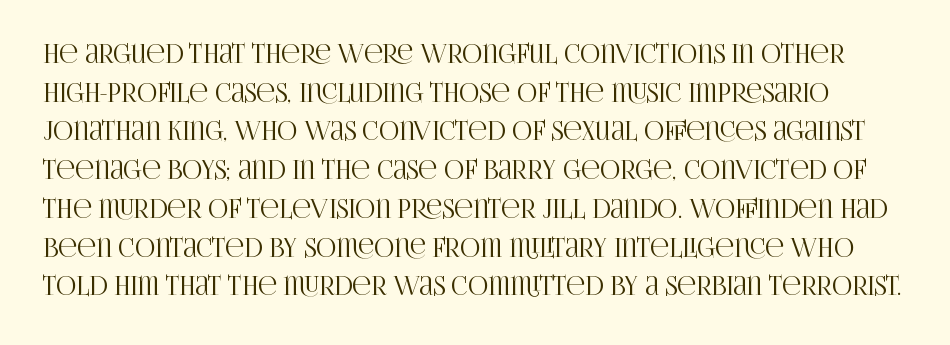
{"italic": "no", "underline": "no", "line_spacing": "normal", "line_spacing_ratio": 1.55, "letter_spacing": "normal", "letter_spacing_em": 0.0, "glyph_px": 25}
